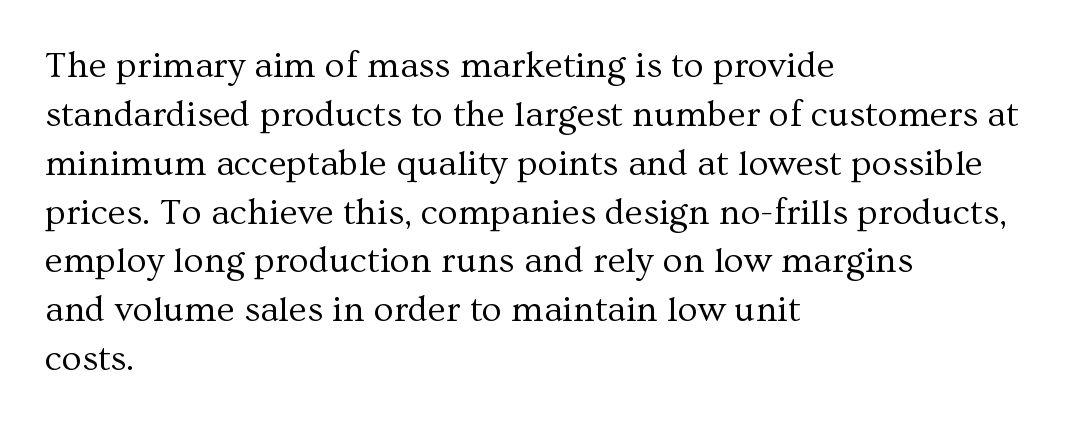
{"serif": "yes", "italic": "no", "bold": "no", "weight": "regular", "width": "normal", "stroke_contrast": "medium", "x_height": "medium", "monospaced": "no", "underline": "no", "align": "left", "line_spacing": "normal", "line_spacing_ratio": 1.32, "letter_spacing": "normal", "letter_spacing_em": 0.0, "glyph_px": 37}
